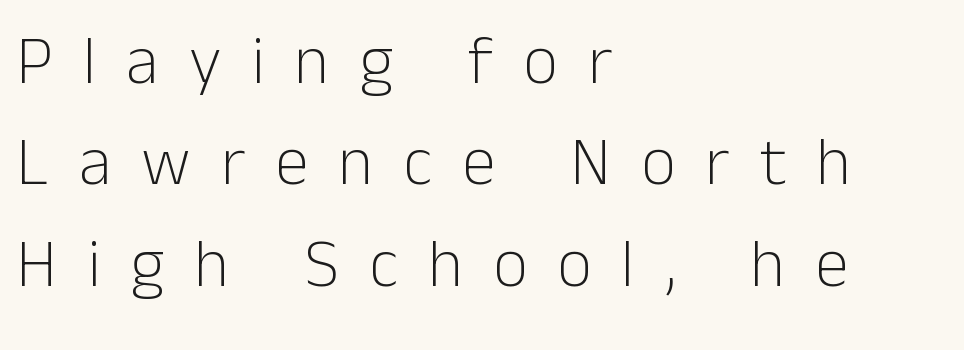
{"serif": "no", "italic": "no", "bold": "no", "weight": "light", "width": "normal", "stroke_contrast": "low", "x_height": "medium", "monospaced": "no", "underline": "no", "align": "left", "line_spacing": "normal", "line_spacing_ratio": 1.49, "letter_spacing": "wide", "letter_spacing_em": 0.44, "glyph_px": 68}
